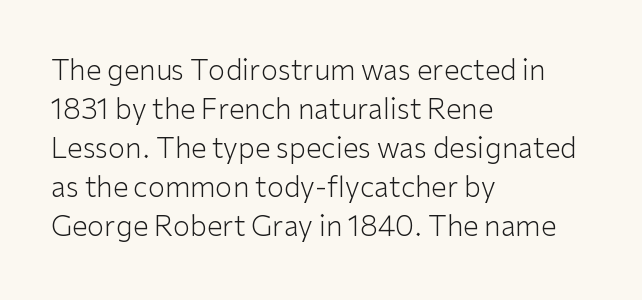
Here the glyphs are tracked normally, forming tight word shapes. Look at the bottom of the vertical strokes: they stop flat, with no serifs. A roman cut, with each character standing at attention. Reading down the column, the eye jumps a familiar distance to each next line. Underlining? Definitely not there. The letters advance in unequal steps, a hallmark of proportional type.
